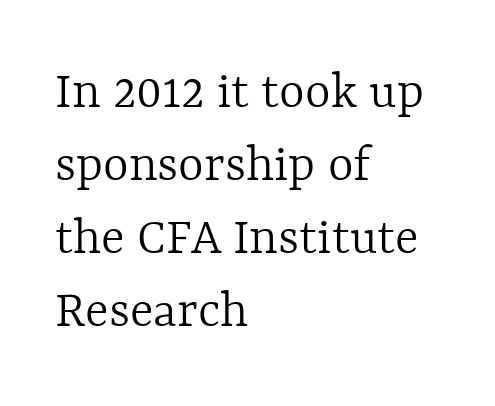
This sample has the flowing, uneven cadence of proportional lettering. Beneath every word, the page is bare. A classic flush-left, rag-right setting is used for this passage. Students, note that the glyphs here touch the page at normal intervals.
